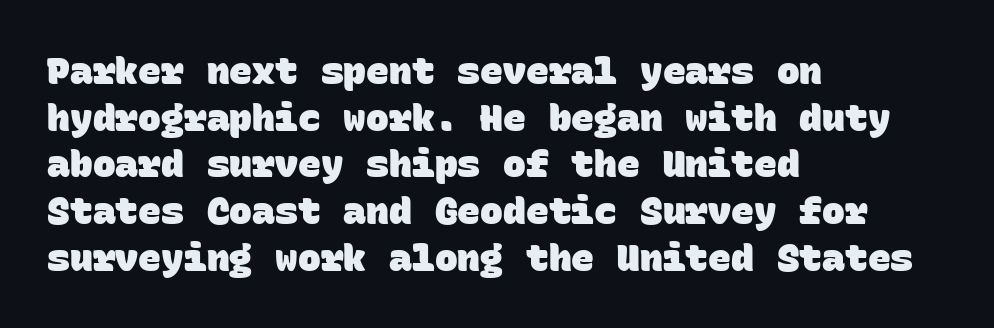
Every row of glyphs begins at an identical x-position on the left. Classification — sans serif. This rendering leaves character spacing at its baseline value. How heavy is the stroke? Heavy — this is a bold. Looks like terminal output: every glyph gets an equal slot. Just letters on the line, the space beneath them empty.
